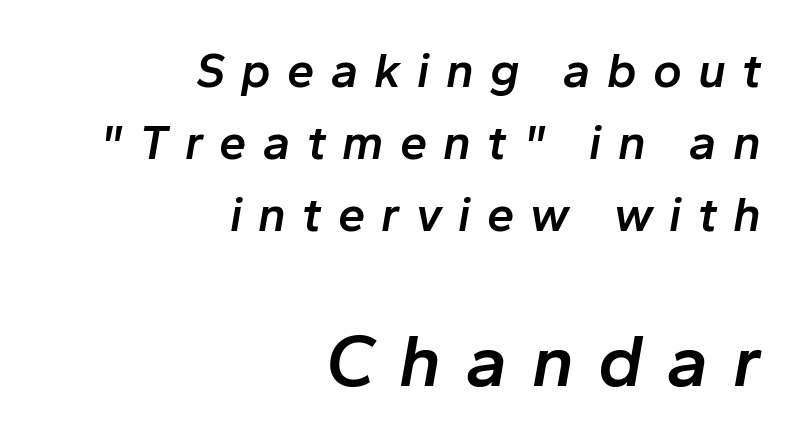
Line endings align vertically; line beginnings do not. Italic? Definitely — the glyphs are oblique. Regular leading. Compare the two chunks: the lower has the greater cap height.
